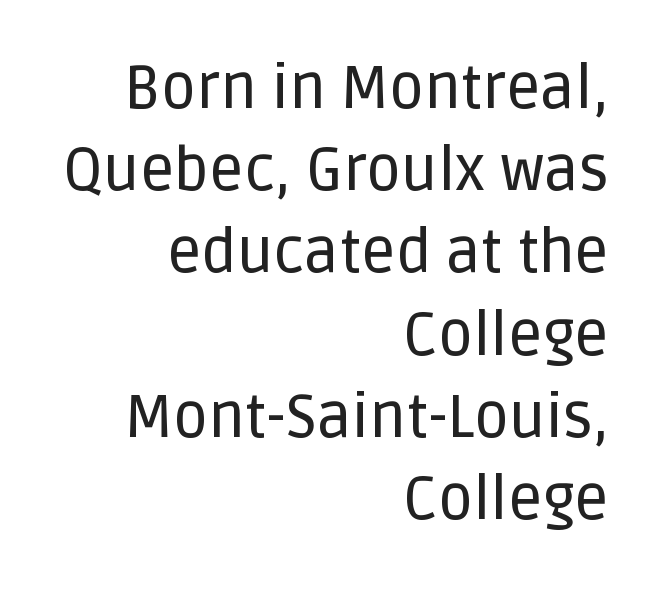
{"serif": "no", "italic": "no", "width": "normal", "stroke_contrast": "low", "x_height": "large", "monospaced": "no", "underline": "no", "align": "right", "line_spacing": "normal", "line_spacing_ratio": 1.37, "letter_spacing": "normal", "letter_spacing_em": 0.0, "glyph_px": 60}
